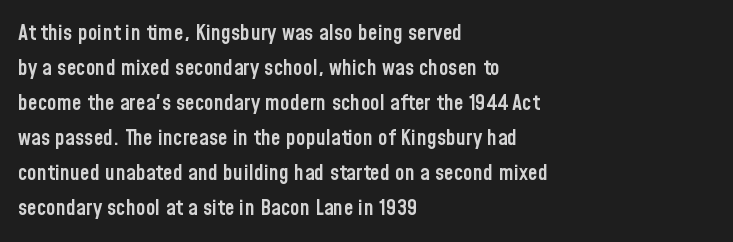
Q: Is the text bold? A: Semi-bold.
Q: Is the text italic (slanted)? A: No, it is upright.
Q: Is the text underlined? A: No.
Q: How is the paragraph aligned? A: Left-aligned.
Q: Is the spacing between letters normal or unusually wide? A: Normal.
Q: Is the spacing between lines tight, normal or loose? A: Normal.
